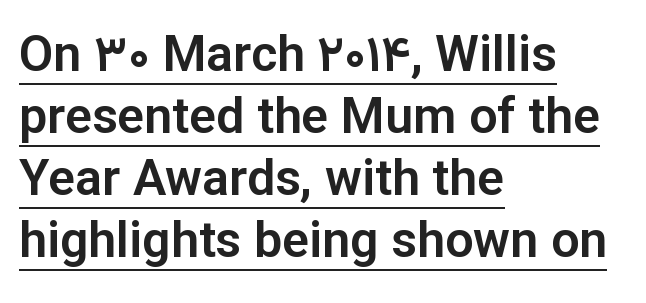
{"serif": "no", "italic": "no", "width": "normal", "stroke_contrast": "low", "x_height": "medium", "monospaced": "no", "underline": "yes", "align": "left", "line_spacing_ratio": 1.24, "letter_spacing": "normal", "letter_spacing_em": 0.0, "glyph_px": 50}
